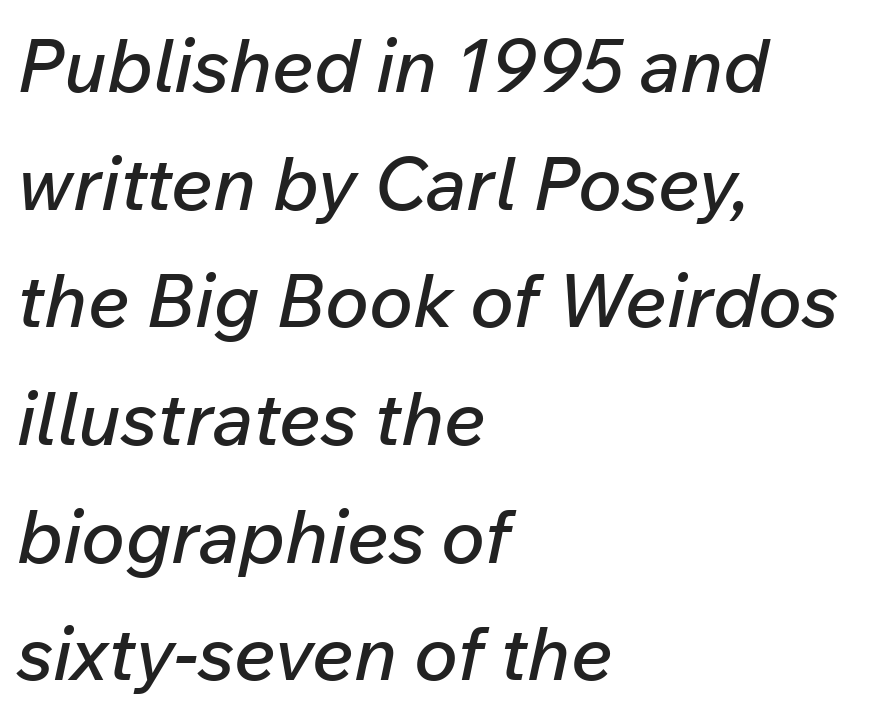
Q: Is the text italic (slanted)? A: Yes, it leans right by about 12 degrees.
Q: Is the text underlined? A: No.
Q: How is the paragraph aligned? A: Left-aligned.
Q: Is the spacing between letters normal or unusually wide? A: Normal.
Q: Is the spacing between lines tight, normal or loose? A: Normal.
Q: Width (condensed, normal, or wide)? A: Normal.
Q: Stroke contrast? A: Low.
Q: x-height? A: Medium.
Q: Monospaced? A: No.
